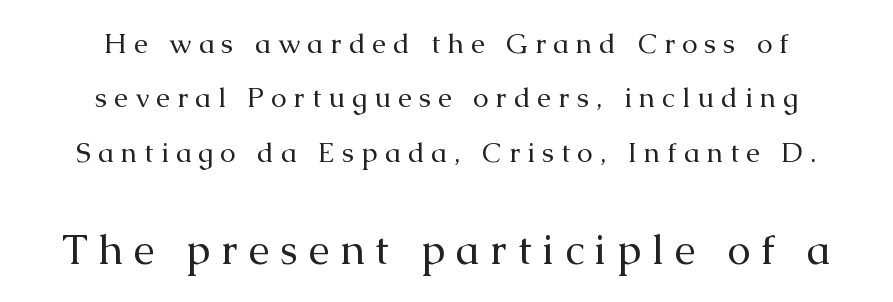
What stands out about the letter spacing? Its width — letters are far apart. Layout note: lines centered. The strokes carry an ordinary text weight at most. A typesetter would call this proportional, since set widths differ per character. Here the second block reads like a headline and the first like body copy. Leading is clearly above the norm, producing a sparse column.
